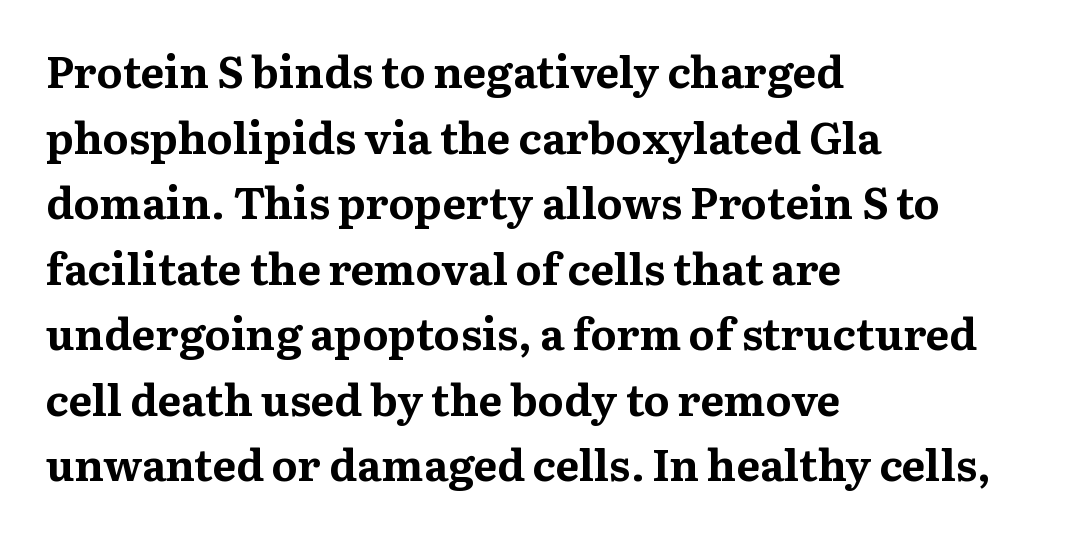
The rendering uses a bold face; every stroke is thick and dark. These lines are set flush left with a ragged right edge. Glance below the letters and you will spot only blank space. A typesetter would call this zero additional tracking.
